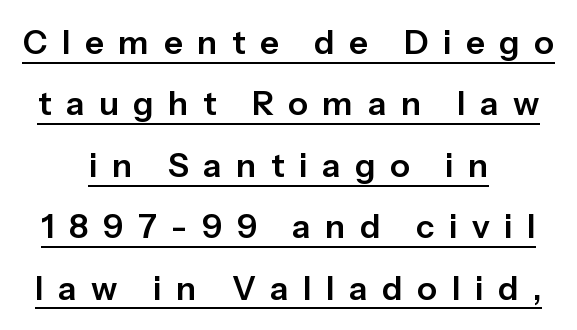
{"serif": "no", "italic": "no", "width": "normal", "stroke_contrast": "low", "x_height": "medium", "monospaced": "no", "underline": "yes", "align": "center", "line_spacing_ratio": 1.86, "letter_spacing": "wide", "letter_spacing_em": 0.44, "glyph_px": 33}
